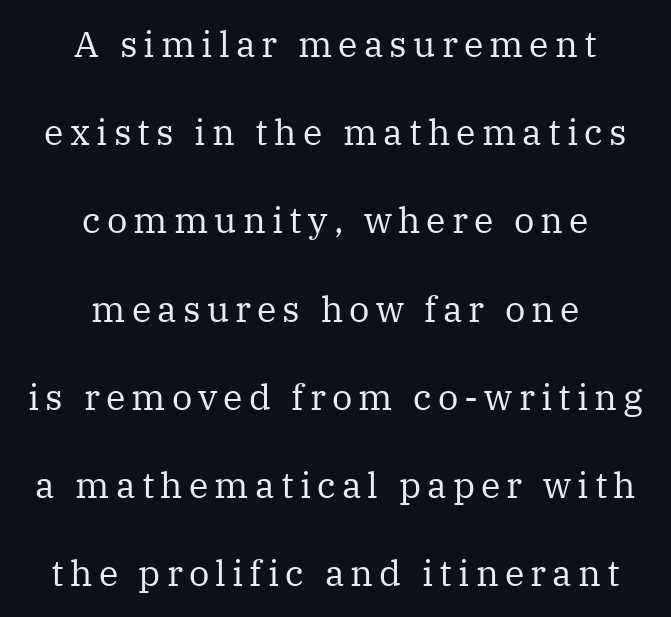
{"serif": "yes", "italic": "no", "bold": "no", "weight": "regular", "width": "normal", "stroke_contrast": "medium", "x_height": "medium", "monospaced": "no", "underline": "no", "align": "center", "line_spacing": "loose", "line_spacing_ratio": 2.45, "glyph_px": 36}
